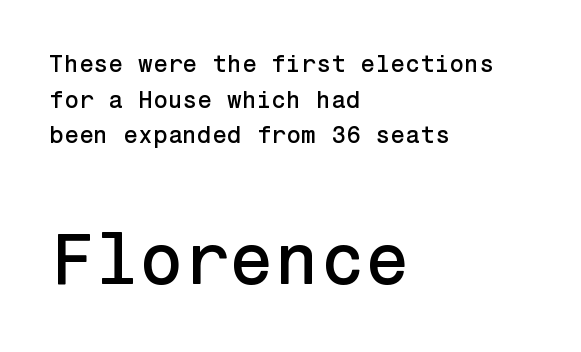
The image shows 73 px sans-serif type, upright; set left-aligned, normal line spacing (1.48x), normal letter spacing, not underlined; the second (bottom) block is 3.04x larger; low stroke contrast and a medium x-height.
